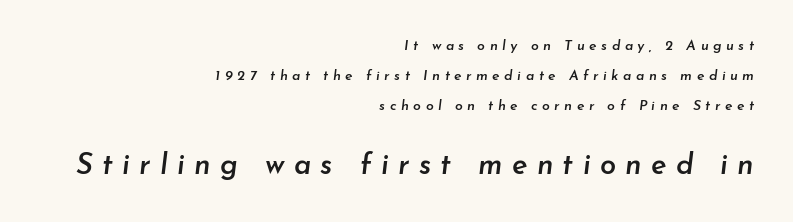
The image shows 29 px semibold type, italic (leaning right); set right-aligned, loose line spacing (2.15x), unusually wide letter spacing (+0.32 em), not underlined; the second (bottom) block is 2.07x larger; low stroke contrast and a small x-height.
